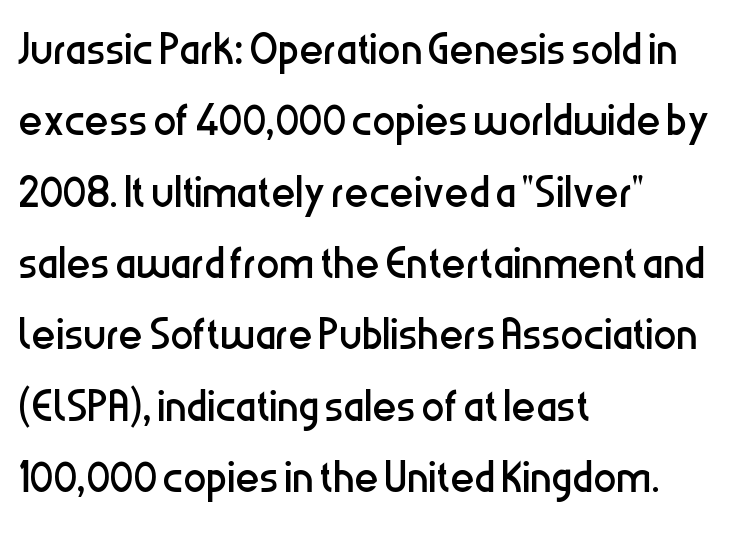
Q: Is the text bold? A: No.
Q: Is the text italic (slanted)? A: No, it is upright.
Q: Is the typeface a serif or a sans-serif typeface? A: Sans-serif.
Q: Is the text underlined? A: No.
Q: How is the paragraph aligned? A: Left-aligned.
Q: Is the spacing between letters normal or unusually wide? A: Normal.
Q: Width (condensed, normal, or wide)? A: Condensed.
Q: Stroke contrast? A: Low.
Q: x-height? A: Medium.
Q: Monospaced? A: No.
